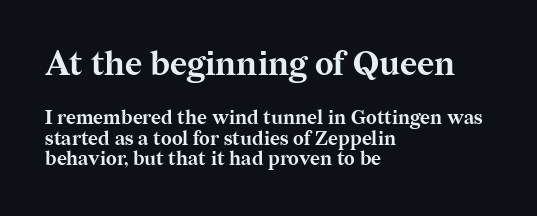
Q: Is the text bold? A: Yes.
Q: Is the text italic (slanted)? A: No, it is upright.
Q: Is the typeface a serif or a sans-serif typeface? A: Serif.
Q: Is the text underlined? A: No.
Q: How is the paragraph aligned? A: Left-aligned.
Q: Is the spacing between letters normal or unusually wide? A: Normal.
Q: Is the spacing between lines tight, normal or loose? A: Tight.
Q: Which block of text is set in a larger size, the first (top) or the second (bottom)? A: The first (top) one.
Q: Width (condensed, normal, or wide)? A: Normal.
Q: Stroke contrast? A: Medium.
Q: x-height? A: Medium.
Q: Monospaced? A: No.
